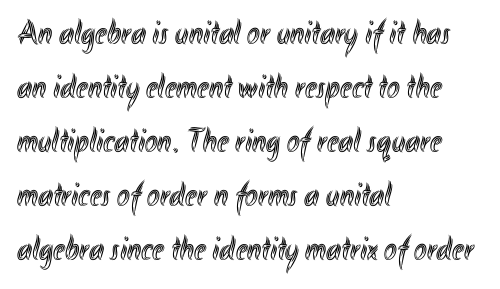
The foot of each line stays bare and open. Does extra space separate the letters? No, they use regular spacing. The line-height multiplier appears to be the usual default. Compared with a centered layout, this one pins lines to the left instead.
